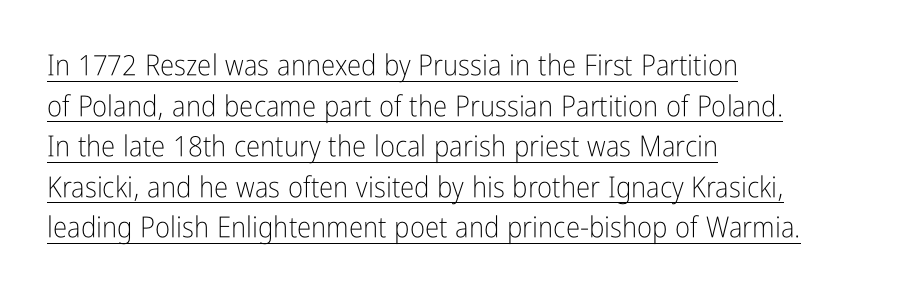
{"serif": "no", "italic": "no", "bold": "no", "weight": "light", "width": "condensed", "stroke_contrast": "low", "x_height": "medium", "monospaced": "no", "underline": "yes", "align": "left", "line_spacing": "normal", "line_spacing_ratio": 1.4, "letter_spacing": "normal", "letter_spacing_em": 0.0, "glyph_px": 29}
